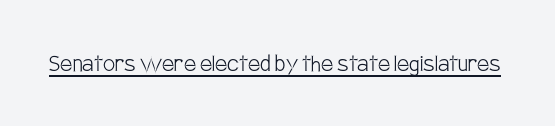
Vertical stems look standard width or narrower in stroke. This sample carries an underscore along the baseline area. Notice how the stems are strictly vertical — no italics here. Spacing between characters is what you'd get straight out of the box.
